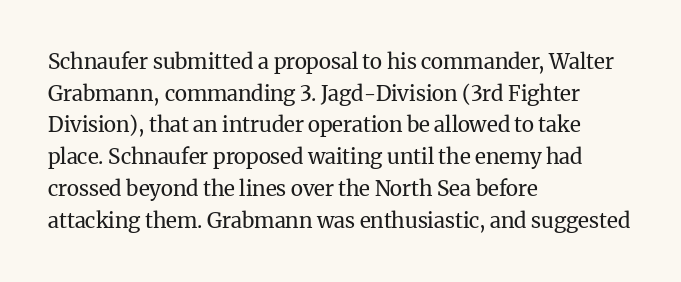
{"italic": "no", "bold": "no", "underline": "no", "align": "left", "line_spacing": "normal", "line_spacing_ratio": 1.51, "letter_spacing": "normal", "letter_spacing_em": 0.0, "glyph_px": 21}
